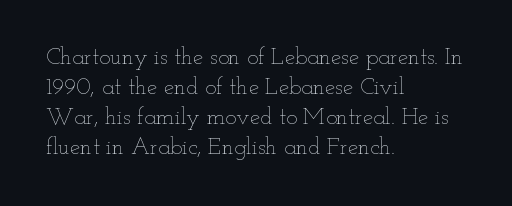
The image shows 23 px text type, upright; set left-aligned, normal line spacing (1.3x), normal letter spacing, not underlined.
